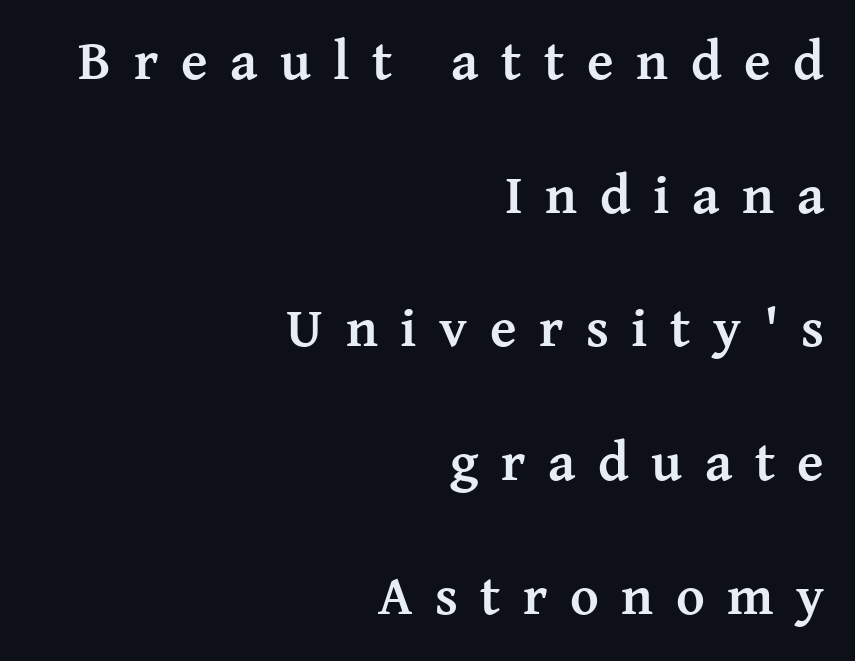
Q: Is the text bold? A: Yes.
Q: Is the text italic (slanted)? A: No, it is upright.
Q: Is the typeface a serif or a sans-serif typeface? A: Serif.
Q: Is the text underlined? A: No.
Q: How is the paragraph aligned? A: Right-aligned.
Q: Is the spacing between letters normal or unusually wide? A: Unusually wide.
Q: Is the spacing between lines tight, normal or loose? A: Loose.
Q: Width (condensed, normal, or wide)? A: Normal.
Q: Stroke contrast? A: Medium.
Q: x-height? A: Medium.
Q: Monospaced? A: No.
